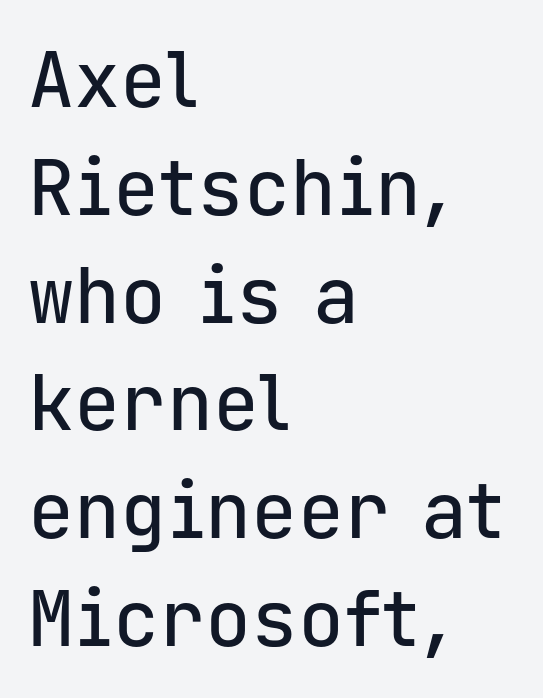
What kind of face is this? One without serifs — a sans. The paragraph has a hard left edge and a soft right edge. The designer left line spacing at the default. The lettering holds an erect, upright posture throughout.
